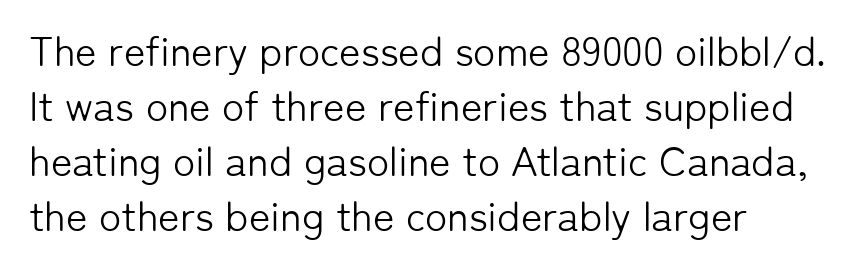
Q: Is the text bold? A: No.
Q: Is the text italic (slanted)? A: No, it is upright.
Q: Is the typeface a serif or a sans-serif typeface? A: Sans-serif.
Q: Is the text underlined? A: No.
Q: Is the spacing between letters normal or unusually wide? A: Normal.
Q: Is the spacing between lines tight, normal or loose? A: Normal.
Q: Width (condensed, normal, or wide)? A: Normal.
Q: Stroke contrast? A: Low.
Q: x-height? A: Medium.
Q: Monospaced? A: No.
